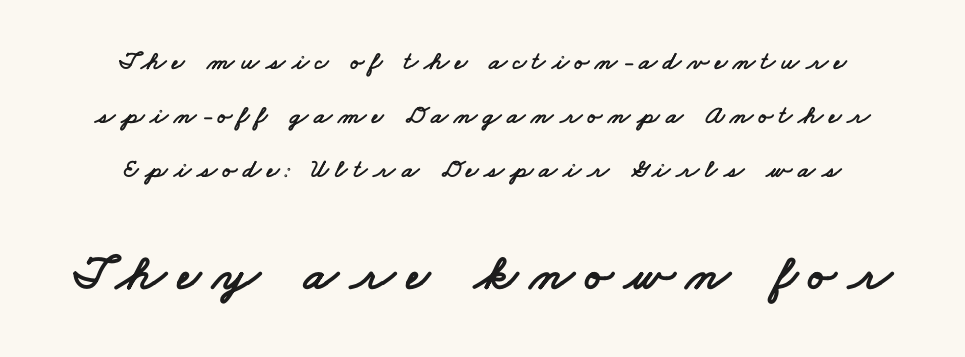
{"serif": "no", "width": "wide", "stroke_contrast": "low", "x_height": "small", "monospaced": "no", "underline": "no", "align": "center", "line_spacing": "loose", "line_spacing_ratio": 2.07, "letter_spacing": "wide", "letter_spacing_em": 0.23, "larger_block": "second", "size_ratio": 1.96, "glyph_px": 51}
